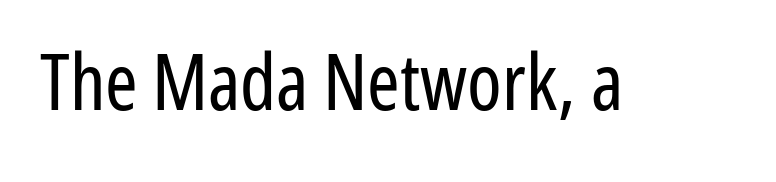
Q: Is the text bold? A: No.
Q: Is the text italic (slanted)? A: No, it is upright.
Q: Is the typeface a serif or a sans-serif typeface? A: Sans-serif.
Q: Is the text underlined? A: No.
Q: Is the spacing between letters normal or unusually wide? A: Normal.
Q: Width (condensed, normal, or wide)? A: Condensed.
Q: Stroke contrast? A: Low.
Q: x-height? A: Medium.
Q: Monospaced? A: No.
